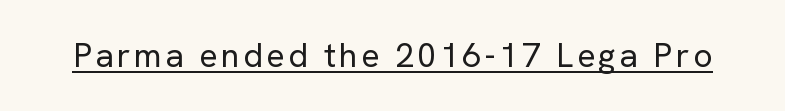
Caption: lettering with a line underneath. These lines are rendered in a variable-pitch font. Think standard paragraph weight, or any step lighter than that. Notice how the stems are strictly vertical — no italics here. No feet cap the strokes, marking this as sans-serif type.
